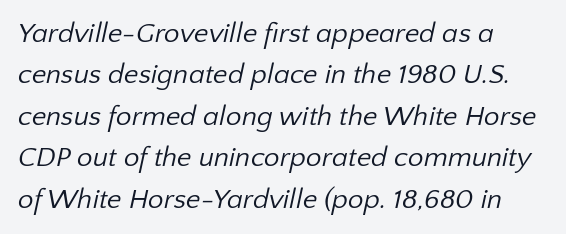
Glyph-to-glyph distance matches everyday printed text. A typesetter would call this proportional, since set widths differ per character. The rendering anchors every line to the left-hand side. Students, observe: this is what conventionally led text looks like. Is this a heavy cut? Hardly; it is regular or lighter. The face used here is a sans, in the tradition of grotesques and geometrics.
